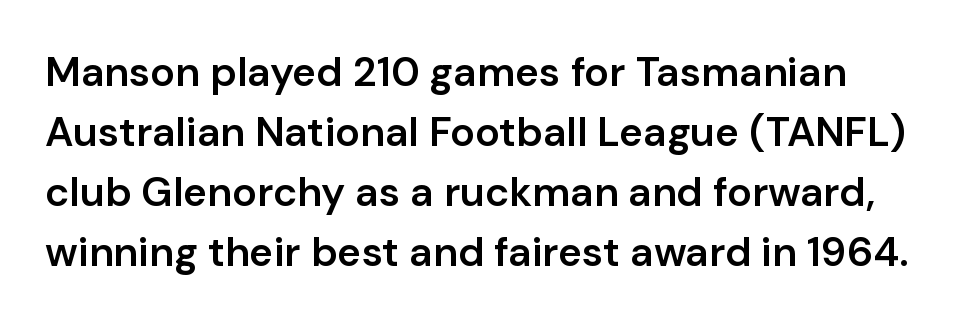
Q: Is the text bold? A: Semi-bold.
Q: Is the text italic (slanted)? A: No, it is upright.
Q: Is the typeface a serif or a sans-serif typeface? A: Sans-serif.
Q: Is the text underlined? A: No.
Q: Is the spacing between letters normal or unusually wide? A: Normal.
Q: Is the spacing between lines tight, normal or loose? A: Normal.
Q: Width (condensed, normal, or wide)? A: Normal.
Q: Stroke contrast? A: Low.
Q: x-height? A: Medium.
Q: Monospaced? A: No.
